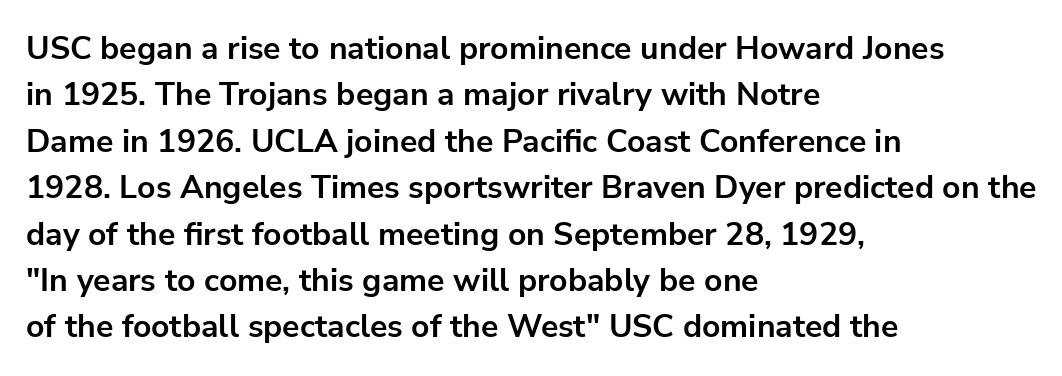
The image shows 32 px bold sans-serif type, upright; set left-aligned, normal line spacing (1.45x), normal letter spacing, not underlined; low stroke contrast and a medium x-height.
